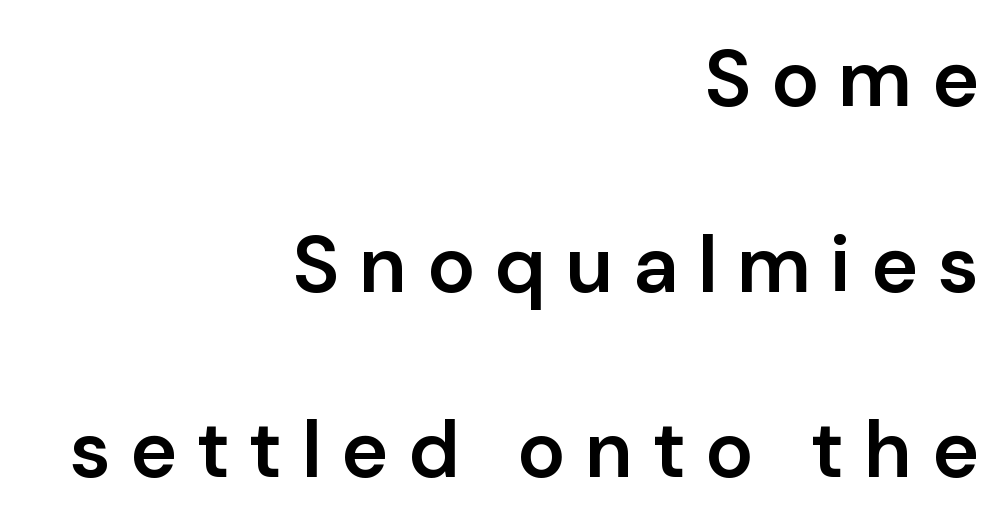
{"serif": "no", "italic": "no", "bold": "semi", "weight": "semibold", "width": "normal", "stroke_contrast": "low", "x_height": "medium", "monospaced": "no", "underline": "no", "align": "right", "line_spacing": "loose", "line_spacing_ratio": 2.32, "letter_spacing": "wide", "letter_spacing_em": 0.24, "glyph_px": 80}
